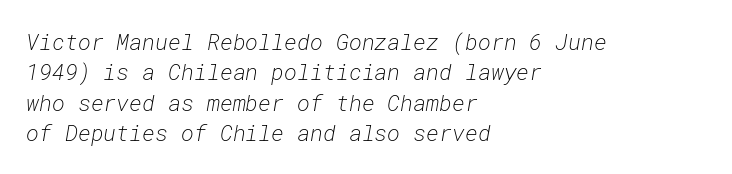
Q: Is the text bold? A: No.
Q: Is the text italic (slanted)? A: Yes, it leans right by about 10 degrees.
Q: Is the text underlined? A: No.
Q: How is the paragraph aligned? A: Left-aligned.
Q: Is the spacing between letters normal or unusually wide? A: Normal.
Q: Is the spacing between lines tight, normal or loose? A: Normal.
